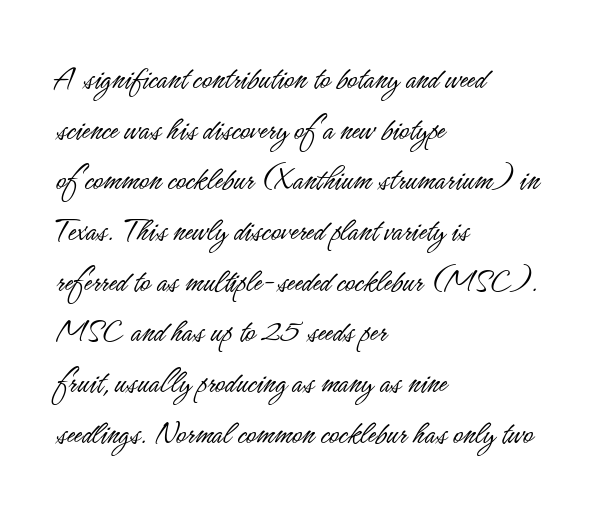
Q: Is the text bold? A: No.
Q: Is the text italic (slanted)? A: Yes.
Q: Is the typeface a serif or a sans-serif typeface? A: Sans-serif.
Q: Is the text underlined? A: No.
Q: How is the paragraph aligned? A: Left-aligned.
Q: Is the spacing between letters normal or unusually wide? A: Normal.
Q: Is the spacing between lines tight, normal or loose? A: Normal.
Q: Width (condensed, normal, or wide)? A: Condensed.
Q: Stroke contrast? A: Low.
Q: x-height? A: Small.
Q: Monospaced? A: No.
